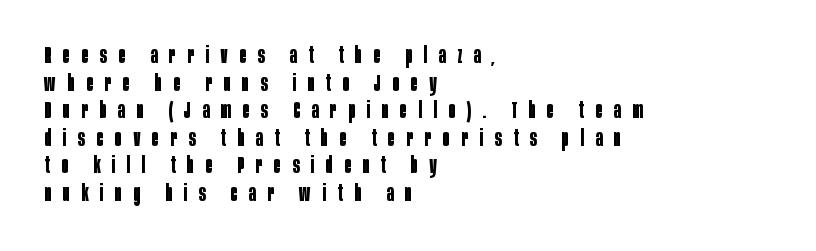
Q: Is the text bold? A: Yes.
Q: Is the text italic (slanted)? A: No, it is upright.
Q: Is the text underlined? A: No.
Q: How is the paragraph aligned? A: Left-aligned.
Q: Is the spacing between letters normal or unusually wide? A: Unusually wide.
